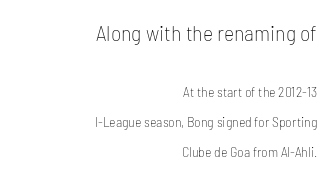
Q: Is the text bold? A: No.
Q: Is the text italic (slanted)? A: No, it is upright.
Q: Is the text underlined? A: No.
Q: How is the paragraph aligned? A: Right-aligned.
Q: Is the spacing between letters normal or unusually wide? A: Normal.
Q: Is the spacing between lines tight, normal or loose? A: Loose.
Q: Which block of text is set in a larger size, the first (top) or the second (bottom)? A: The first (top) one.
